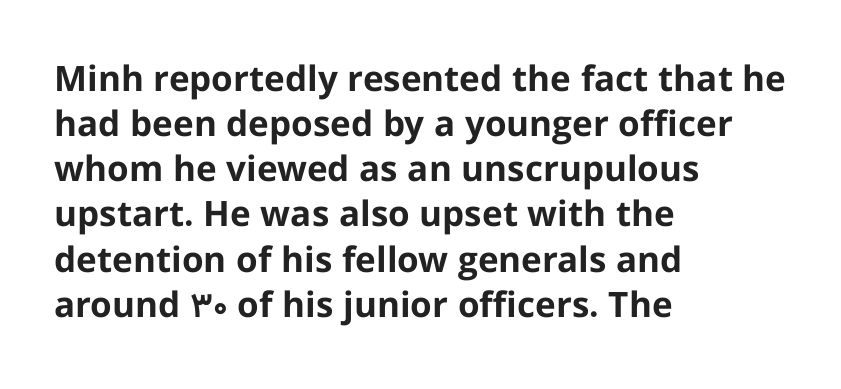
If you drew a ruler down the left edge, every line would touch it. You'd pick this weight for a headline — it's a proper bold. Letters rest on an invisible, unmarked baseline. The type family on display is of the sans-serif kind. The lettering holds an erect, upright posture throughout.
